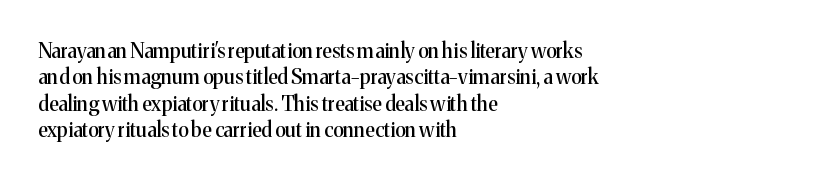
Default kerning and tracking; the words read as compact shapes. Evenly set lines give the paragraph a standard silhouette. In CSS terms this would be text-align: left. A bare baseline throughout the passage. Every character sits straight up, as roman type does.
